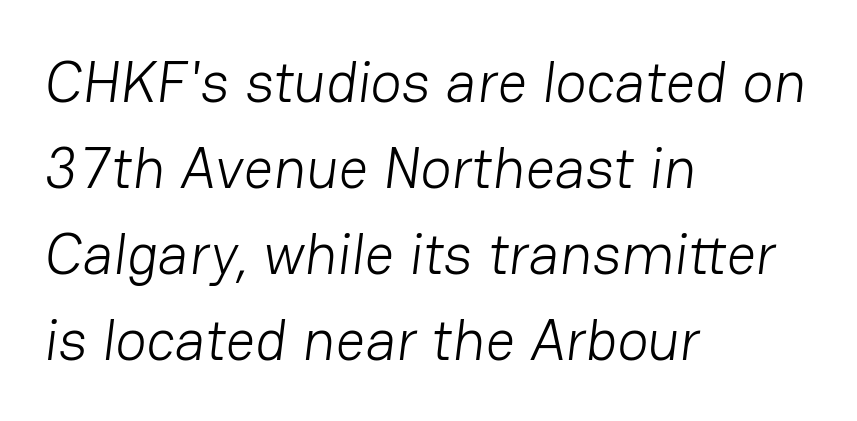
This is sans-serif lettering, the kind often seen on screens and signage. These glyphs show unthickened strokes, regular width or finer. A typesetter would call this proportional, since set widths differ per character. The passage is arranged the way most books set body copy — flush left. Honestly, the letter spacing is just normal — you wouldn't notice it. Successive baselines arrive at the customary interval.
